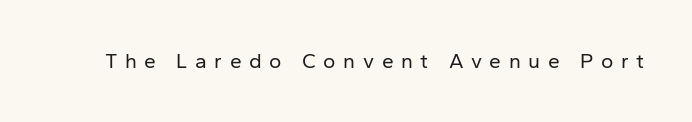
The image shows 21 px text type, upright; set unusually wide letter spacing (+0.36 em), not underlined.
